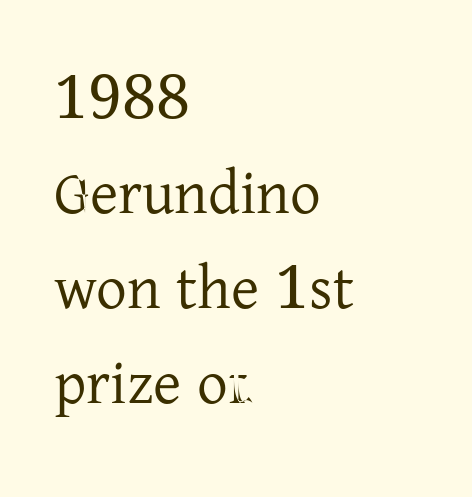
The rag falls on the right side of this text block. These lines are rendered in a variable-pitch font. The tracking reads as untouched default to a designer's eye. Each new line begins a customary step beneath the previous one. The passage shown is not underscored anywhere. The passage shown is not bold in any degree.
